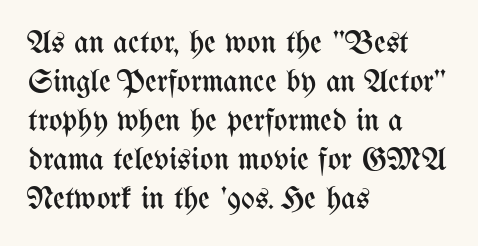
The image shows 32 px regular-weight, condensed type, upright; set left-aligned, line spacing 1.22x, normal letter spacing, not underlined; medium stroke contrast and a medium x-height.
